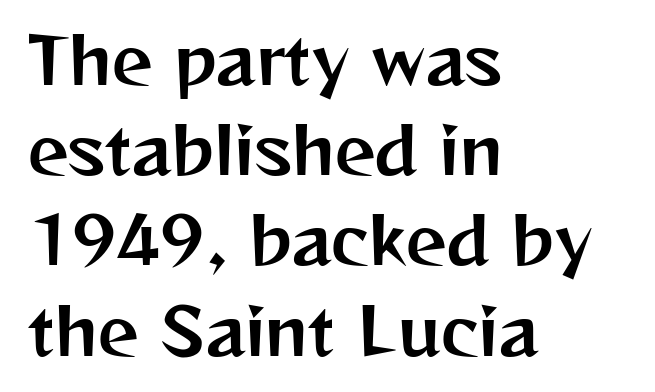
Q: Is the text italic (slanted)? A: No, it is upright.
Q: Is the typeface a serif or a sans-serif typeface? A: Sans-serif.
Q: Is the text underlined? A: No.
Q: How is the paragraph aligned? A: Left-aligned.
Q: Is the spacing between letters normal or unusually wide? A: Normal.
Q: Is the spacing between lines tight, normal or loose? A: Normal.
Q: Width (condensed, normal, or wide)? A: Normal.
Q: Stroke contrast? A: Medium.
Q: x-height? A: Medium.
Q: Monospaced? A: No.
